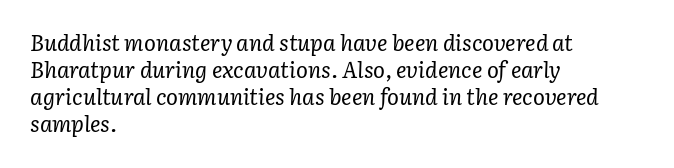
A quiet, ordinary-to-light weight characterises the typeface. Posture: slanted. The strip under each line holds only bare page. The face used here is rendered with its standard letterfit. The rendering anchors every line to the left-hand side.
